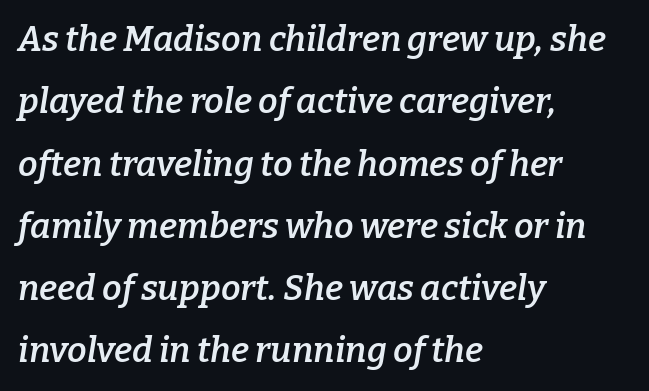
The rendering uses natural spacing where letterforms have individual widths. Posture: slanted. The glyphs in this specimen are seriffed. Glance below the letters and you will spot only blank space.
